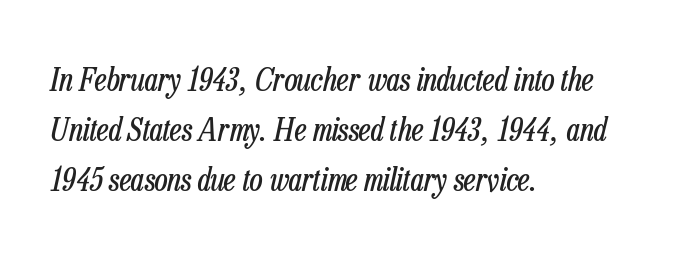
Check under the words: just untouched page. Heaviness? Minimal to ordinary, like unemphasized prose. Caption: standard tracking, unaltered. Each letter keeps its own natural width here, so spacing adapts to shape. Every character sits at an angle, as italics do.
